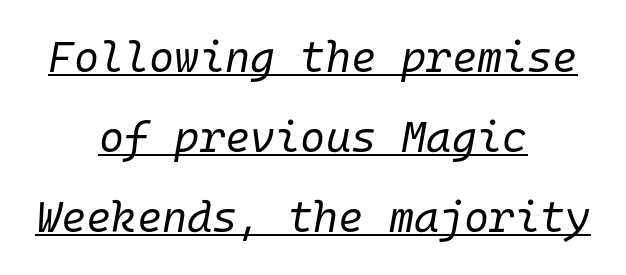
{"italic": "yes", "lean": "right", "slant_degrees": 10, "bold": "no", "weight": "regular", "width": "normal", "stroke_contrast": "low", "x_height": "medium", "monospaced": "yes", "underline": "yes", "align": "center", "line_spacing_ratio": 1.86, "letter_spacing": "normal", "letter_spacing_em": 0.0, "glyph_px": 43}
